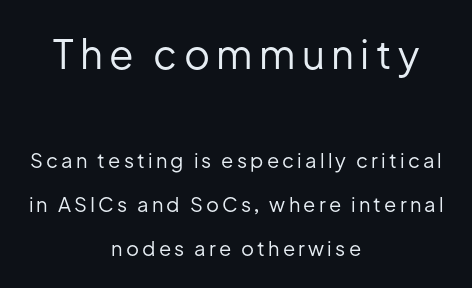
The setting favours the middle, as headings and verse often do. Regarding leading, the lines here are spaced well apart. The rendering uses natural spacing where letterforms have individual widths. Are there feet on the stems? There aren't — it's a sans. Look at the glyph heights: the upper group is clearly the bigger setting.
